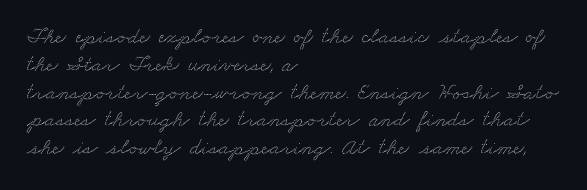
The letters sit at their default tracking, neither squeezed nor spread. Descenders hang freely into open space. These lines are set flush left with a ragged right edge.
